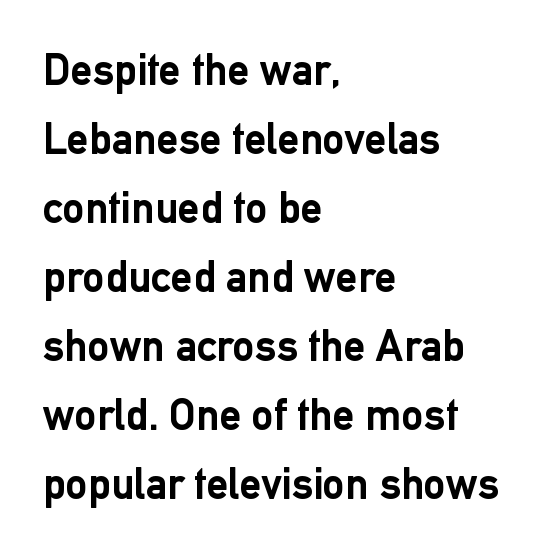
{"serif": "no", "italic": "no", "bold": "yes", "weight": "semibold", "width": "normal", "stroke_contrast": "low", "x_height": "medium", "monospaced": "no", "underline": "no", "align": "left", "line_spacing": "normal", "line_spacing_ratio": 1.57, "letter_spacing": "normal", "letter_spacing_em": 0.0, "glyph_px": 44}
